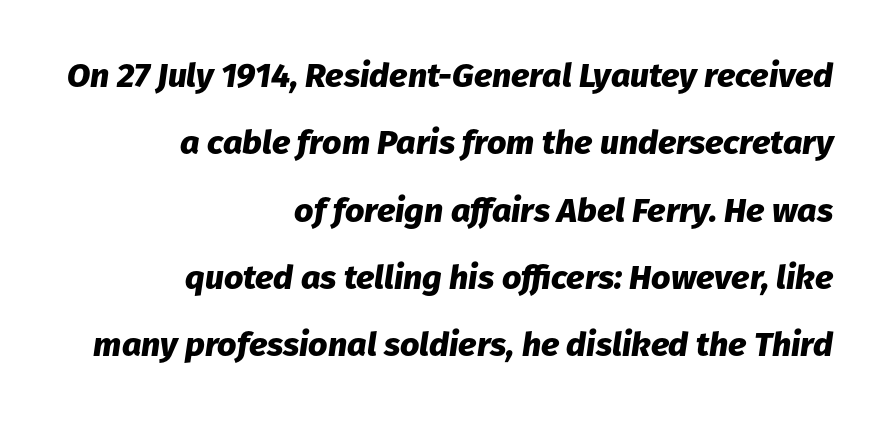
Alignment: flush right. A typesetter would call this zero additional tracking. I'd describe the lettering as bold — thick and assertive. Yep, that's italic — everything's leaning. Think of a printed novel: that variable character pitch is what you see here. Descenders are the only things crossing below the line.
